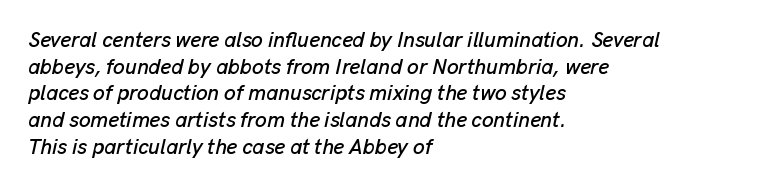
The image shows 21 px text type, italic (leaning right); set left-aligned, normal line spacing (1.27x), normal letter spacing, not underlined.
